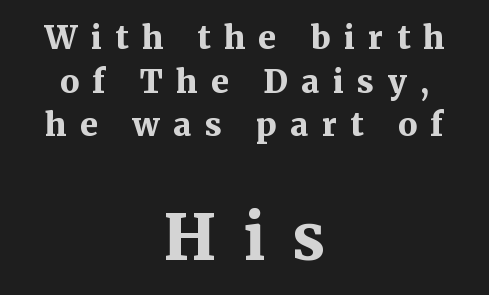
The letters advance in unequal steps, a hallmark of proportional type. The letters carry serifs — small finishing strokes at the ends of their stems. One glance says typical: line gaps are just what's usual. This sample uses expanded letter spacing, leaving extra air between glyphs.
